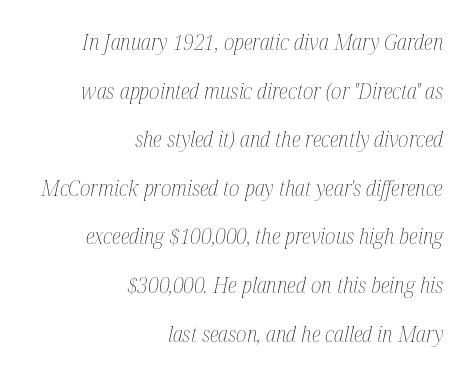
{"italic": "yes", "lean": "right", "slant_degrees": 12, "bold": "no", "underline": "no", "align": "right", "line_spacing": "loose", "line_spacing_ratio": 2.21, "letter_spacing": "normal", "letter_spacing_em": 0.0, "glyph_px": 22}
